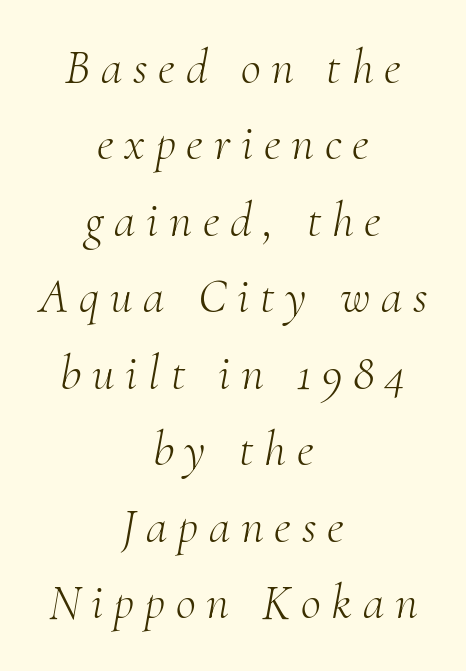
{"serif": "yes", "italic": "yes", "lean": "right", "slant_degrees": 10, "bold": "no", "weight": "light", "width": "normal", "stroke_contrast": "medium", "x_height": "small", "monospaced": "no", "underline": "no", "align": "center", "line_spacing": "normal", "line_spacing_ratio": 1.56, "letter_spacing": "wide", "letter_spacing_em": 0.22, "glyph_px": 49}
